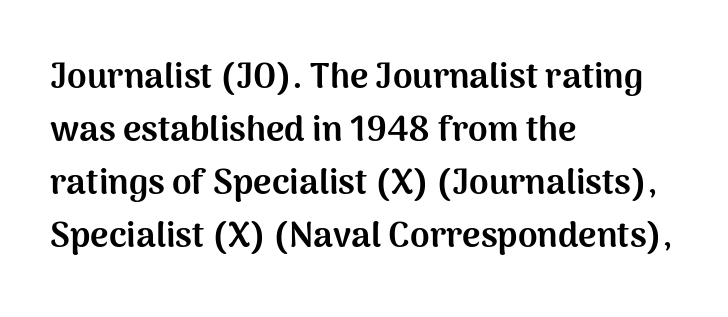
Does the copy run flush right? No — it runs flush left. Rows of type keep a routine distance in the vertical direction. Think of a printed novel: that variable character pitch is what you see here. Each row of text sits above clean, open space.
